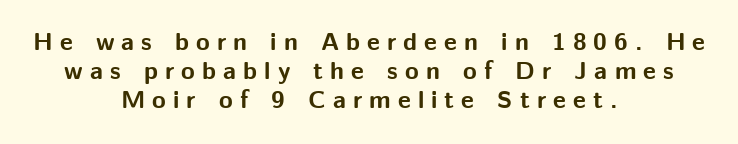
The image shows 25 px bold type, upright; set centered, line spacing 1.17x, unusually wide letter spacing (+0.28 em), not underlined.
